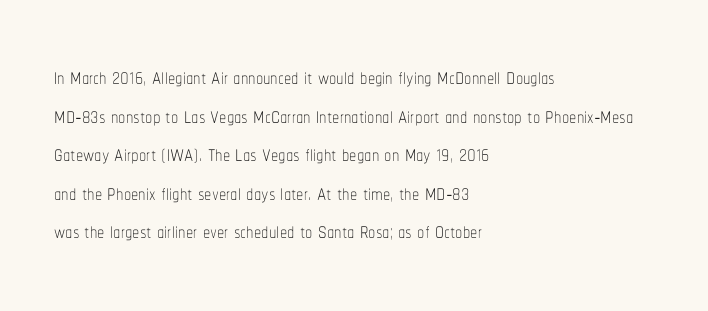
Q: Is the text bold? A: No.
Q: Is the text italic (slanted)? A: No, it is upright.
Q: Is the text underlined? A: No.
Q: How is the paragraph aligned? A: Left-aligned.
Q: Is the spacing between letters normal or unusually wide? A: Normal.
Q: Is the spacing between lines tight, normal or loose? A: Normal.
Q: Width (condensed, normal, or wide)? A: Condensed.
Q: Stroke contrast? A: Low.
Q: x-height? A: Medium.
Q: Monospaced? A: No.
